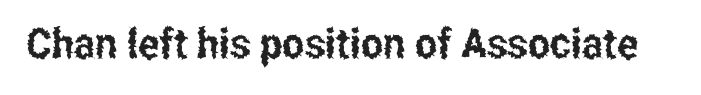
Plain, unruled lines of type. A typesetter would call this proportional, since set widths differ per character. Font category for this specimen: sans-serif. It's the straight-up-and-down kind of type. You could call the tracking neutral — neither tight nor loose.
